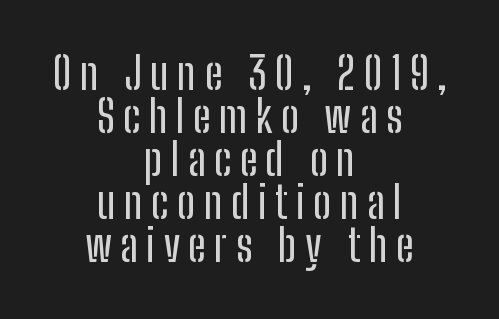
A typesetter would call this proportional, since set widths differ per character. The lines in this sample share a center point and differ in where they start and stop. The rendering shows plain stroke endings on the letterforms — a sans-serif design. Anything drawn beneath the words? Only blank space.
